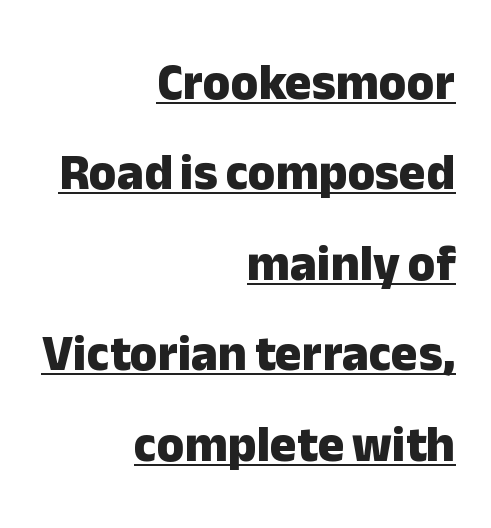
The image shows 50 px heavy sans-serif type, upright; set right-aligned, line spacing 1.81x, normal letter spacing, underlined; low stroke contrast and a medium x-height.
